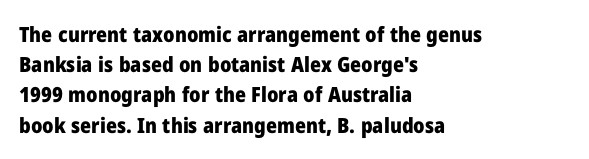
{"italic": "no", "bold": "yes", "underline": "no", "align": "left", "line_spacing": "normal", "line_spacing_ratio": 1.44, "letter_spacing": "normal", "letter_spacing_em": 0.0, "glyph_px": 21}
